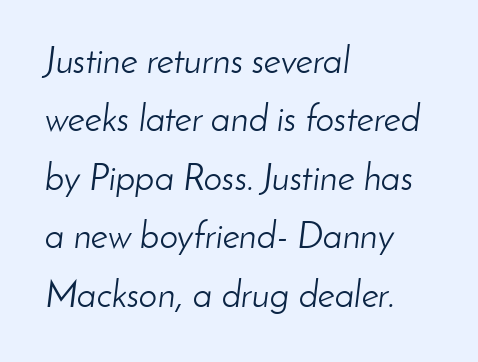
The image shows 37 px light type, italic (leaning right); set left-aligned, normal line spacing (1.58x), normal letter spacing, not underlined; low stroke contrast and a small x-height.
